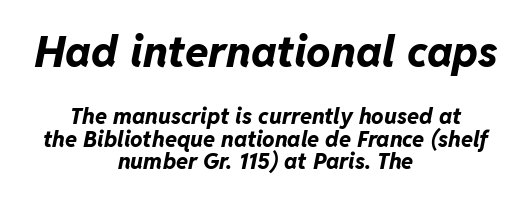
{"italic": "yes", "lean": "right", "slant_degrees": 11, "bold": "yes", "weight": "bold", "width": "normal", "stroke_contrast": "low", "x_height": "medium", "monospaced": "no", "underline": "no", "align": "center", "line_spacing": "tight", "line_spacing_ratio": 1.02, "letter_spacing": "normal", "letter_spacing_em": 0.0, "larger_block": "first", "size_ratio": 1.95, "glyph_px": 43}
